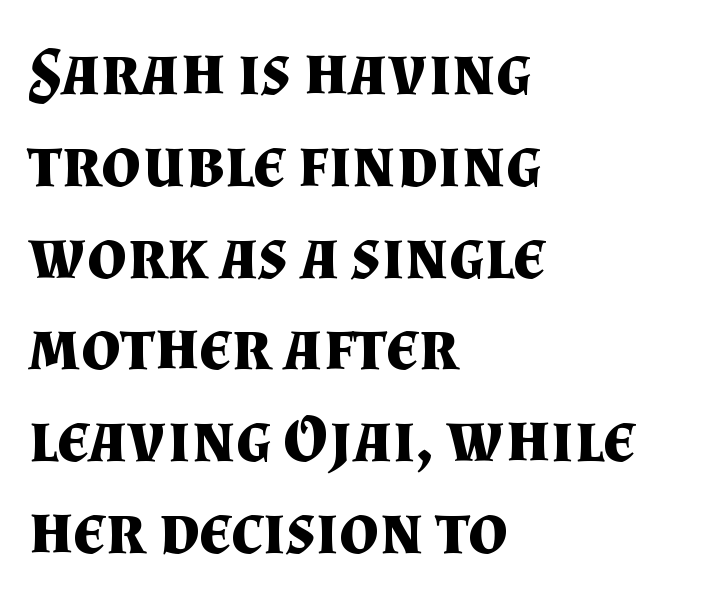
Q: Is the text bold? A: Yes.
Q: Is the text italic (slanted)? A: No, it is upright.
Q: Is the typeface a serif or a sans-serif typeface? A: Serif.
Q: Is the text underlined? A: No.
Q: How is the paragraph aligned? A: Left-aligned.
Q: Is the spacing between letters normal or unusually wide? A: Normal.
Q: Is the spacing between lines tight, normal or loose? A: Normal.
Q: Width (condensed, normal, or wide)? A: Normal.
Q: Stroke contrast? A: Medium.
Q: x-height? A: Small.
Q: Monospaced? A: No.
